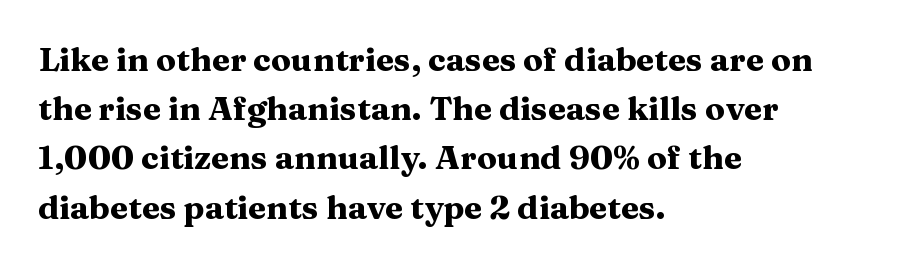
Set as a true bold cut, around the 700 mark. Successive baselines arrive at the customary interval. Notice how the stems are strictly vertical — no italics here. Look at the tracking — it's just the regular setting, nothing added. Is this a fixed-width face? No — the glyphs have proportional, varying widths.
